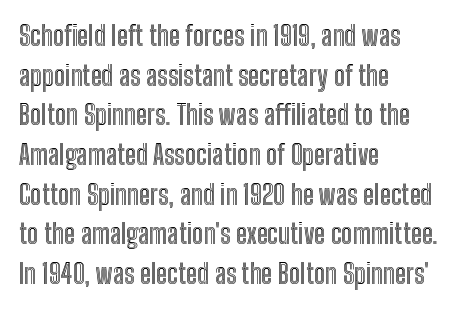
Q: Is the text italic (slanted)? A: No, it is upright.
Q: Is the text underlined? A: No.
Q: How is the paragraph aligned? A: Left-aligned.
Q: Is the spacing between letters normal or unusually wide? A: Normal.
Q: Is the spacing between lines tight, normal or loose? A: Normal.
